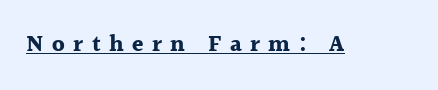
Q: Is the text bold? A: Yes.
Q: Is the text italic (slanted)? A: No, it is upright.
Q: Is the text underlined? A: Yes.
Q: Is the spacing between letters normal or unusually wide? A: Unusually wide.
